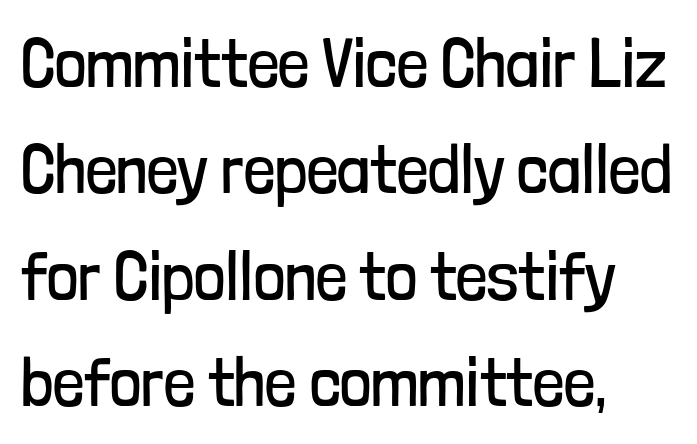
Q: Is the text bold? A: No.
Q: Is the text italic (slanted)? A: No, it is upright.
Q: Is the typeface a serif or a sans-serif typeface? A: Sans-serif.
Q: Is the text underlined? A: No.
Q: How is the paragraph aligned? A: Left-aligned.
Q: Is the spacing between letters normal or unusually wide? A: Normal.
Q: Is the spacing between lines tight, normal or loose? A: Normal.
Q: Width (condensed, normal, or wide)? A: Condensed.
Q: Stroke contrast? A: Low.
Q: x-height? A: Medium.
Q: Monospaced? A: No.
